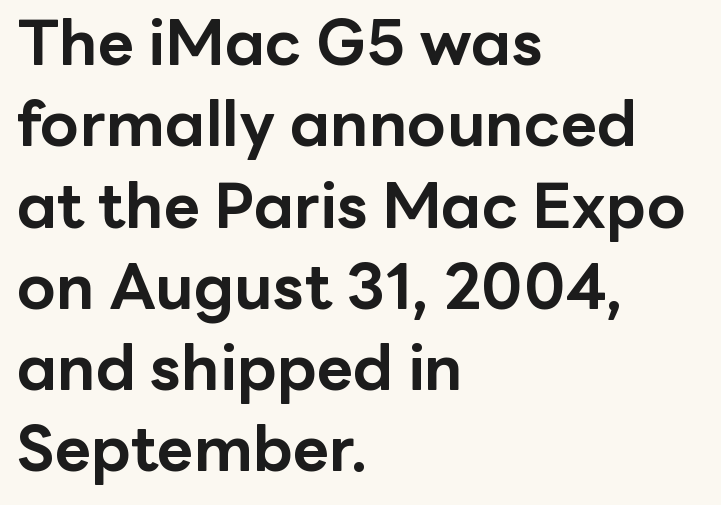
The image shows 63 px bold sans-serif type, upright; set left-aligned, normal line spacing (1.29x), normal letter spacing, not underlined; low stroke contrast and a medium x-height.
